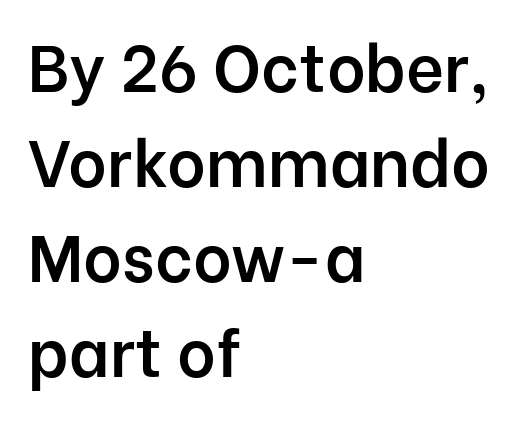
The image shows 66 px semibold sans-serif type, upright; set left-aligned, normal line spacing (1.44x), normal letter spacing, not underlined; low stroke contrast and a medium x-height.
